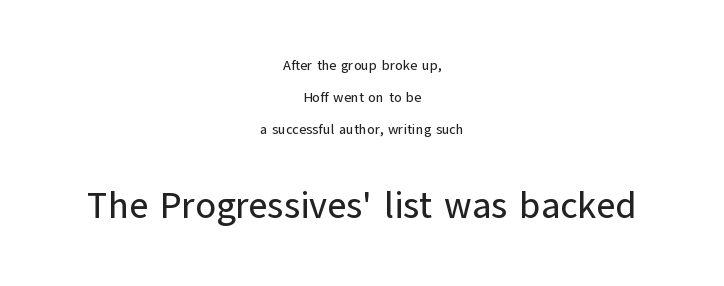
The image shows 37 px sans-serif type, upright; set centered, loose line spacing (2.27x), normal letter spacing, not underlined; the second (bottom) block is 2.64x larger; low stroke contrast and a medium x-height.
